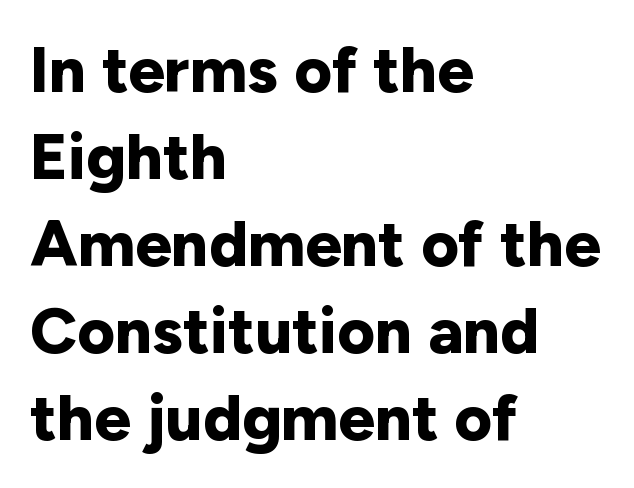
The image shows 65 px bold sans-serif type, upright; set left-aligned, normal line spacing (1.34x), normal letter spacing, not underlined; low stroke contrast and a medium x-height.
